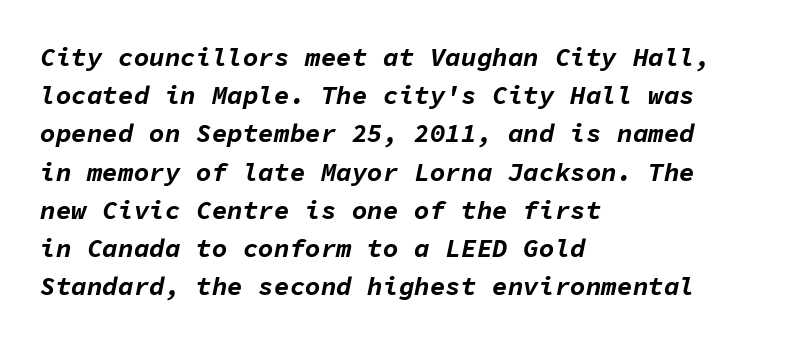
{"italic": "yes", "lean": "right", "slant_degrees": 11, "bold": "yes", "underline": "no", "align": "left", "line_spacing": "normal", "line_spacing_ratio": 1.47, "letter_spacing": "normal", "letter_spacing_em": 0.0, "glyph_px": 26}
